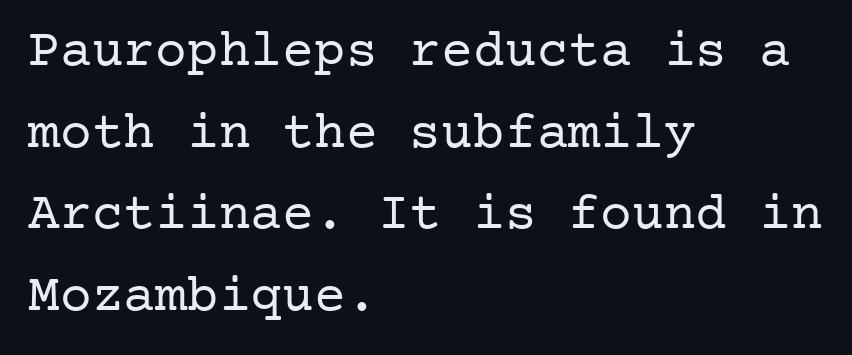
Words appear dense and cohesive because spacing is normal. A typesetter would call this leading conventional body-copy spacing. Posture: straight, roman, zero tilt. You can tell from the footed stems that serif type was used.
